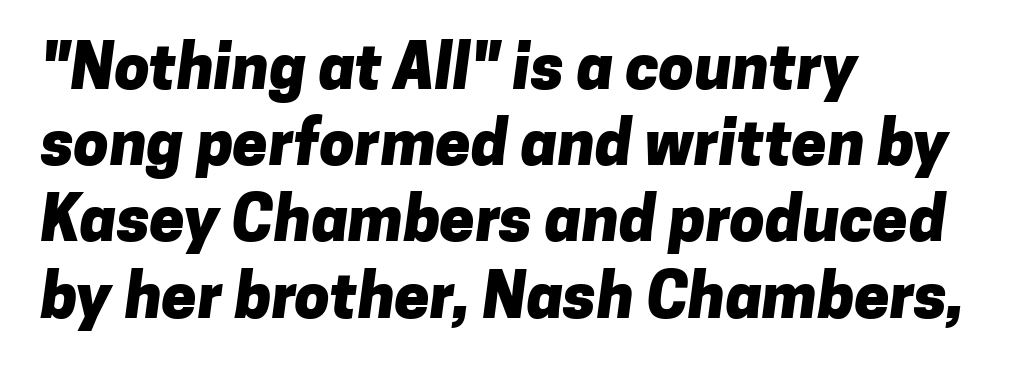
Q: Is the text bold? A: Yes.
Q: Is the typeface a serif or a sans-serif typeface? A: Sans-serif.
Q: Is the text underlined? A: No.
Q: How is the paragraph aligned? A: Left-aligned.
Q: Is the spacing between letters normal or unusually wide? A: Normal.
Q: Width (condensed, normal, or wide)? A: Normal.
Q: Stroke contrast? A: Low.
Q: x-height? A: Medium.
Q: Monospaced? A: No.
